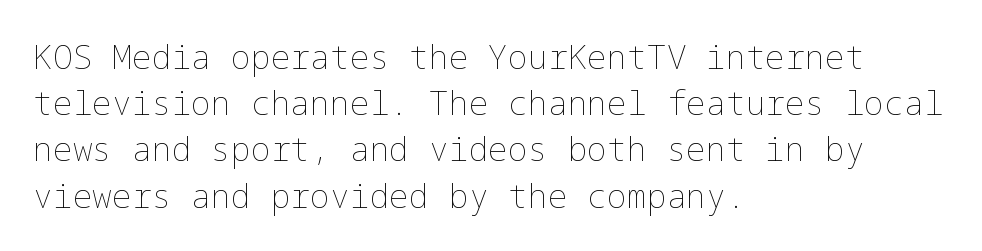
{"italic": "no", "bold": "no", "weight": "thin", "width": "normal", "stroke_contrast": "low", "x_height": "medium", "underline": "no", "align": "left", "line_spacing": "normal", "line_spacing_ratio": 1.4, "letter_spacing": "normal", "letter_spacing_em": 0.0, "glyph_px": 33}
